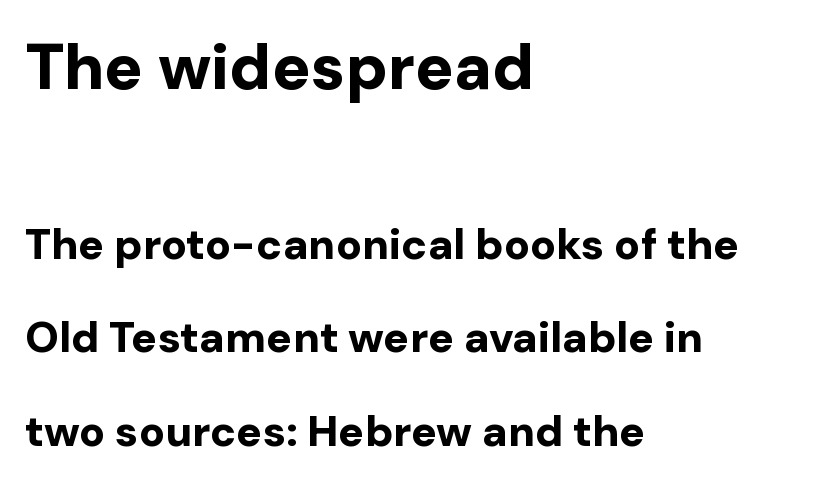
Q: Is the text bold? A: Yes.
Q: Is the text italic (slanted)? A: No, it is upright.
Q: Is the typeface a serif or a sans-serif typeface? A: Sans-serif.
Q: Is the text underlined? A: No.
Q: How is the paragraph aligned? A: Left-aligned.
Q: Is the spacing between letters normal or unusually wide? A: Normal.
Q: Is the spacing between lines tight, normal or loose? A: Loose.
Q: Which block of text is set in a larger size, the first (top) or the second (bottom)? A: The first (top) one.
Q: Width (condensed, normal, or wide)? A: Normal.
Q: Stroke contrast? A: Low.
Q: x-height? A: Medium.
Q: Monospaced? A: No.
